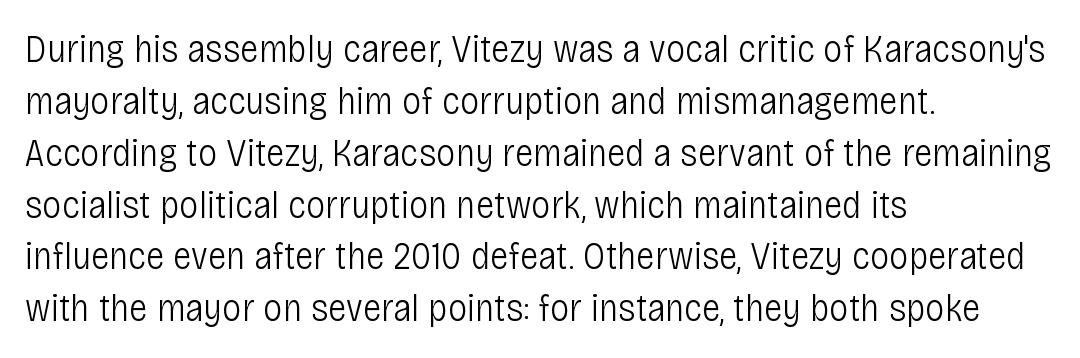
Q: Is the text bold? A: No.
Q: Is the text italic (slanted)? A: No, it is upright.
Q: Is the typeface a serif or a sans-serif typeface? A: Sans-serif.
Q: Is the text underlined? A: No.
Q: How is the paragraph aligned? A: Left-aligned.
Q: Is the spacing between letters normal or unusually wide? A: Normal.
Q: Is the spacing between lines tight, normal or loose? A: Normal.
Q: Width (condensed, normal, or wide)? A: Condensed.
Q: Stroke contrast? A: Low.
Q: x-height? A: Large.
Q: Monospaced? A: No.
